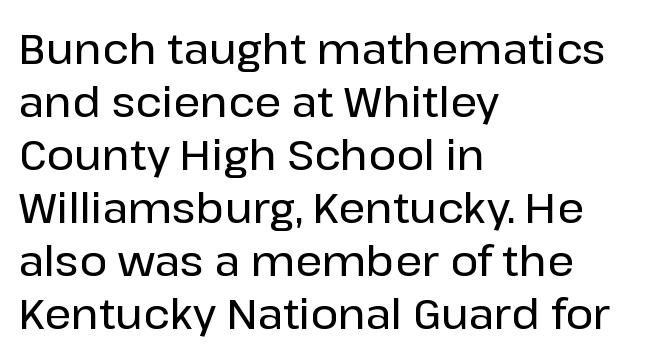
Nothing sits at the stroke ends, so this counts as sans-serif. Nope, not italic — everything's standing straight. The paragraph shown leans on its left margin. The strip under each line holds only bare page. The face used here is rendered with its standard letterfit.
